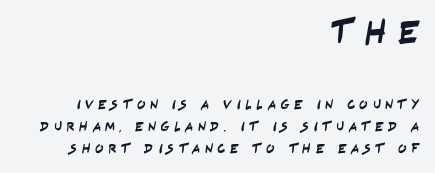
{"serif": "no", "width": "condensed", "stroke_contrast": "low", "x_height": "large", "monospaced": "no", "underline": "no", "align": "right", "line_spacing": "normal", "line_spacing_ratio": 1.55, "letter_spacing": "wide", "letter_spacing_em": 0.32, "larger_block": "first", "size_ratio": 2.5, "glyph_px": 35}
